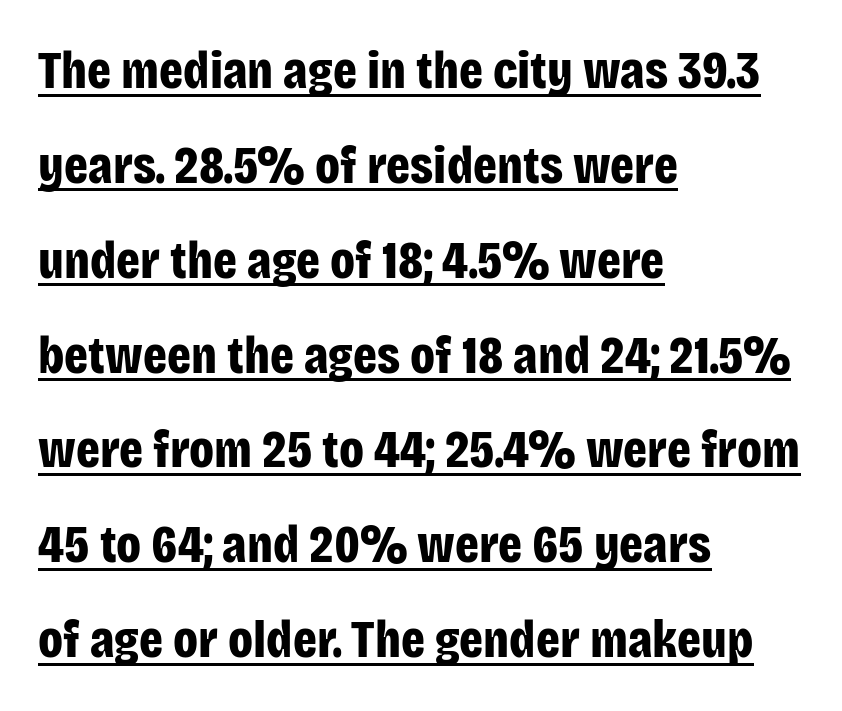
Q: Is the text bold? A: Yes.
Q: Is the text italic (slanted)? A: No, it is upright.
Q: Is the typeface a serif or a sans-serif typeface? A: Sans-serif.
Q: Is the text underlined? A: Yes.
Q: How is the paragraph aligned? A: Left-aligned.
Q: Is the spacing between letters normal or unusually wide? A: Normal.
Q: Width (condensed, normal, or wide)? A: Condensed.
Q: Stroke contrast? A: Low.
Q: x-height? A: Large.
Q: Monospaced? A: No.
